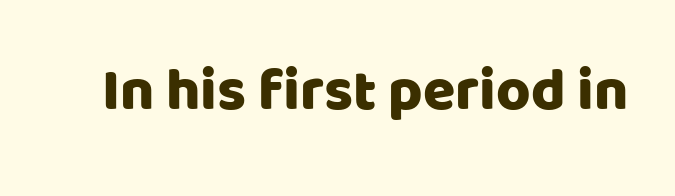
Q: Is the text italic (slanted)? A: No, it is upright.
Q: Is the typeface a serif or a sans-serif typeface? A: Sans-serif.
Q: Is the text underlined? A: No.
Q: Is the spacing between letters normal or unusually wide? A: Normal.
Q: Width (condensed, normal, or wide)? A: Normal.
Q: Stroke contrast? A: Low.
Q: x-height? A: Large.
Q: Monospaced? A: No.
